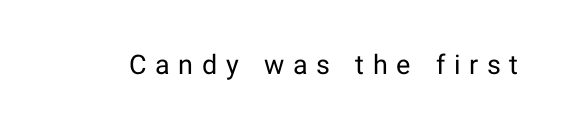
The image shows 27 px text type, upright; set unusually wide letter spacing (+0.32 em), not underlined.
